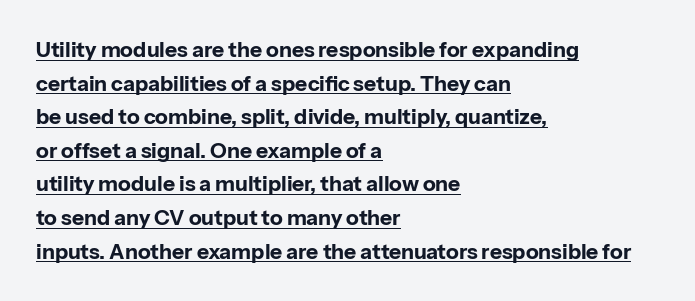
The image shows 21 px bold type, upright; set left-aligned, normal line spacing (1.6x), normal letter spacing, underlined.
